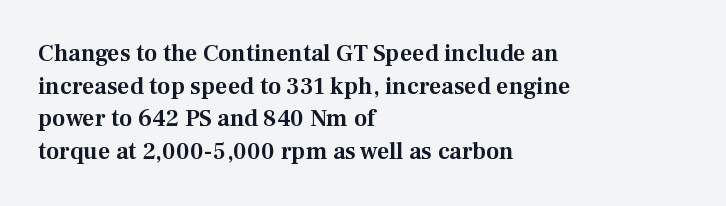
The vertical gap from one line to the next is medium. The rendering keeps characters at their native spacing. The axis of the letterforms is exactly vertical. Bare-footed words on every line. In CSS terms this would be text-align: left.
